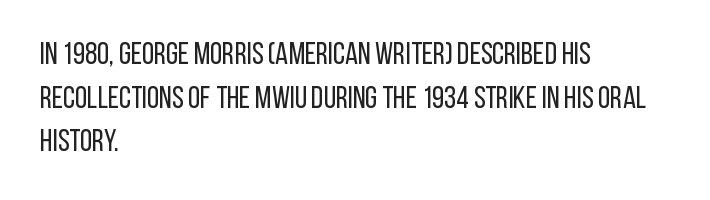
Q: Is the text bold? A: No.
Q: Is the text italic (slanted)? A: No, it is upright.
Q: Is the typeface a serif or a sans-serif typeface? A: Sans-serif.
Q: Is the text underlined? A: No.
Q: How is the paragraph aligned? A: Left-aligned.
Q: Is the spacing between letters normal or unusually wide? A: Normal.
Q: Is the spacing between lines tight, normal or loose? A: Normal.
Q: Width (condensed, normal, or wide)? A: Condensed.
Q: Stroke contrast? A: Low.
Q: x-height? A: Large.
Q: Monospaced? A: No.
